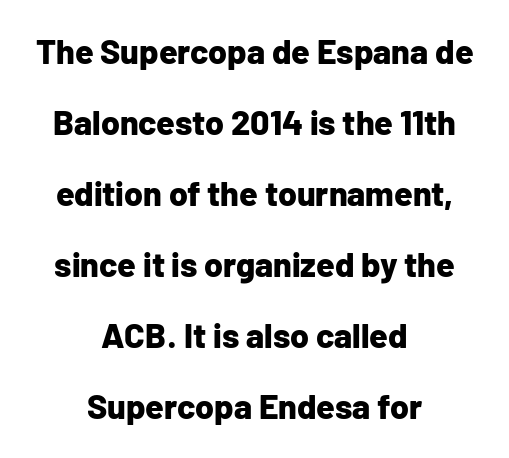
Proportional: the letters do not fall into vertical columns. Stroke thickness is high; the sample reads as a true bold. Compared with typical body copy, the letter spacing here is the same. Baseline-to-baseline distance is far greater than the letter height.
